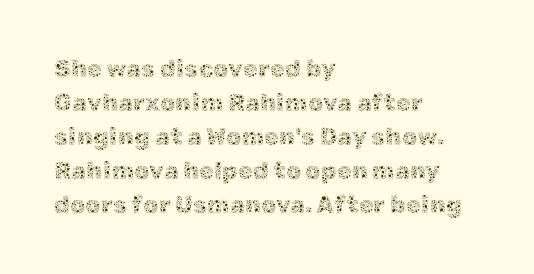
Just letters on the line, the space beneath them empty. The lines sit at an ordinary, default distance from one another. Reading down the block, your eye returns to a fixed left position each line. Think standard paragraph weight, or any step lighter than that.
